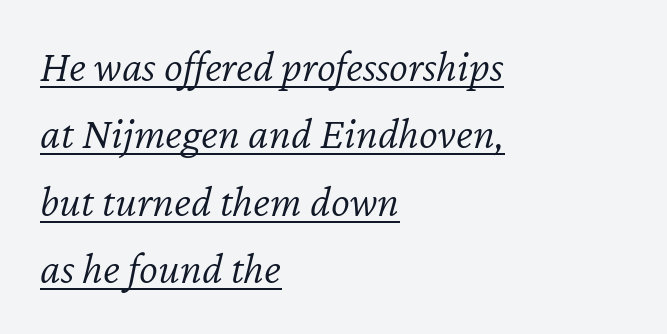
These characters rest on top of a visible drawn line. All the whitespace from short lines collects on the right. Bold? No — there's no thickening of the strokes. The rows are spaced the way most documents space them.
